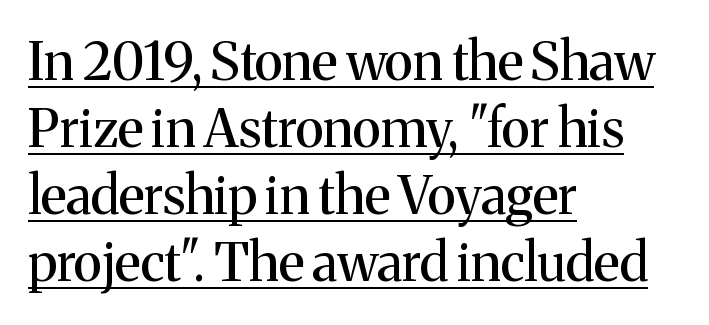
Q: Is the text italic (slanted)? A: No, it is upright.
Q: Is the typeface a serif or a sans-serif typeface? A: Serif.
Q: Is the text underlined? A: Yes.
Q: How is the paragraph aligned? A: Left-aligned.
Q: Is the spacing between letters normal or unusually wide? A: Normal.
Q: Is the spacing between lines tight, normal or loose? A: Normal.
Q: Width (condensed, normal, or wide)? A: Normal.
Q: Stroke contrast? A: Medium.
Q: x-height? A: Medium.
Q: Monospaced? A: No.
